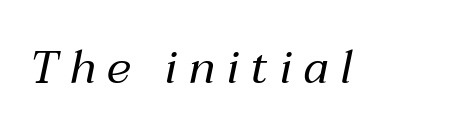
The passage shown is not bold in any degree. A typesetter would call this proportional, since set widths differ per character. What stands out about the letter spacing? Its width — letters are far apart. The baseline area is clear.
